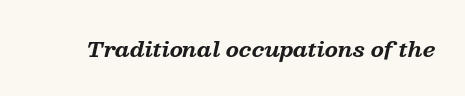
Q: Is the text bold? A: Yes.
Q: Is the text italic (slanted)? A: Yes, it leans right by about 13 degrees.
Q: Is the text underlined? A: No.
Q: Is the spacing between letters normal or unusually wide? A: Normal.
